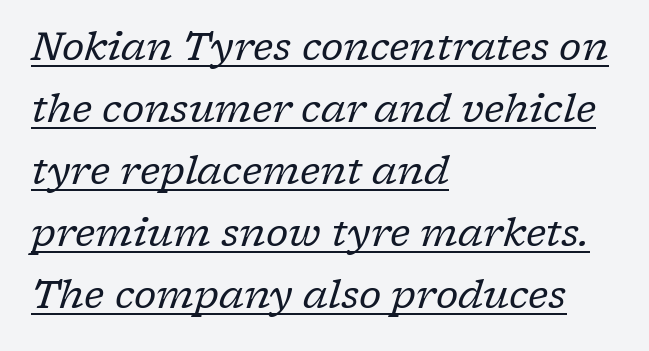
Notice how a bar underscores the lettering throughout. Line starts are locked; line ends wander. This rendering leaves character spacing at its baseline value. Here the designer chose a conventional face with non-uniform glyph widths. Weight: not bold — regular or lighter. Vertical spacing — default.
